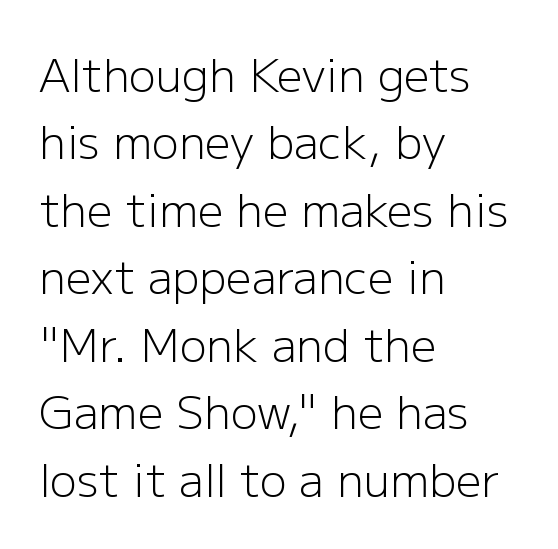
{"serif": "no", "italic": "no", "bold": "no", "weight": "light", "width": "normal", "stroke_contrast": "low", "x_height": "medium", "monospaced": "no", "underline": "no", "align": "left", "line_spacing": "normal", "line_spacing_ratio": 1.5, "letter_spacing": "normal", "letter_spacing_em": 0.0, "glyph_px": 45}
